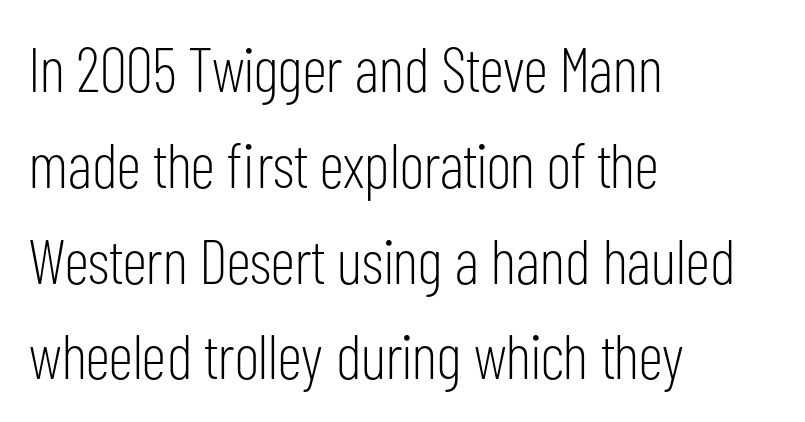
The image shows 63 px light, condensed sans-serif type, upright; set left-aligned, normal line spacing (1.52x), normal letter spacing, not underlined; low stroke contrast and a medium x-height.
